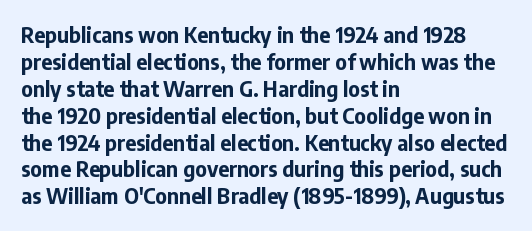
Q: Is the text bold? A: Yes.
Q: Is the text italic (slanted)? A: No, it is upright.
Q: Is the text underlined? A: No.
Q: How is the paragraph aligned? A: Left-aligned.
Q: Is the spacing between letters normal or unusually wide? A: Normal.
Q: Is the spacing between lines tight, normal or loose? A: Normal.
